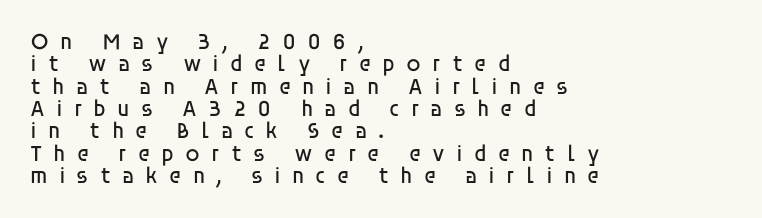
The image shows 23 px text type, upright; set left-aligned, tight line spacing (0.97x), unusually wide letter spacing (+0.48 em), not underlined.
